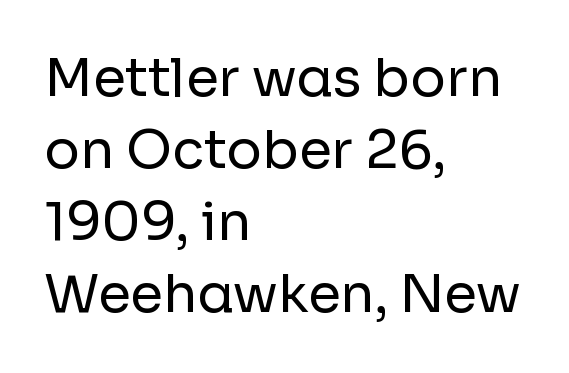
A roman cut, with each character standing at attention. Honestly, the letter spacing is just normal — you wouldn't notice it. Baseline-to-baseline distance is the conventional proportion of letter height. Unlike a traditional serif, this face leaves its strokes unadorned. Leftover space on each line is placed entirely after the last word. Here the designer chose a conventional face with non-uniform glyph widths.
